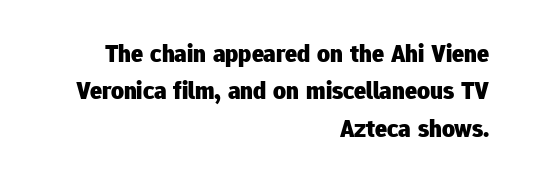
{"italic": "no", "bold": "yes", "underline": "no", "align": "right", "line_spacing": "normal", "line_spacing_ratio": 1.5, "letter_spacing": "normal", "letter_spacing_em": 0.0, "glyph_px": 25}
